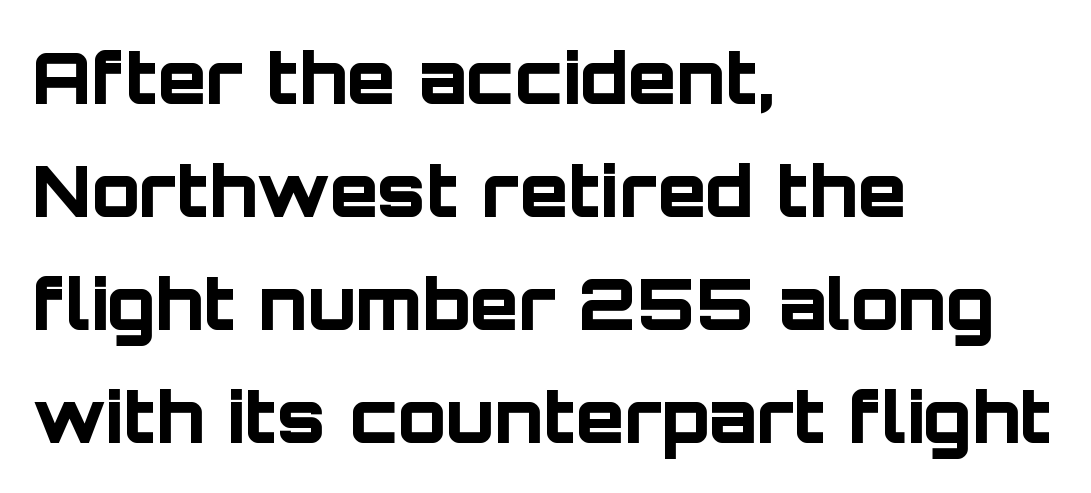
The image shows 71 px bold sans-serif type, upright; set left-aligned, normal line spacing (1.59x), normal letter spacing, not underlined; low stroke contrast and a large x-height.
